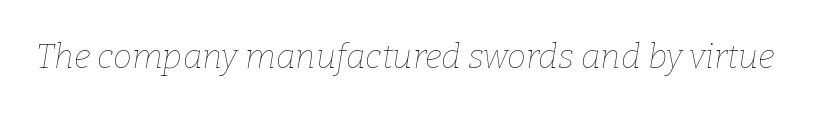
The image shows 34 px thin type, italic (leaning right); set normal letter spacing, not underlined; low stroke contrast and a medium x-height.
